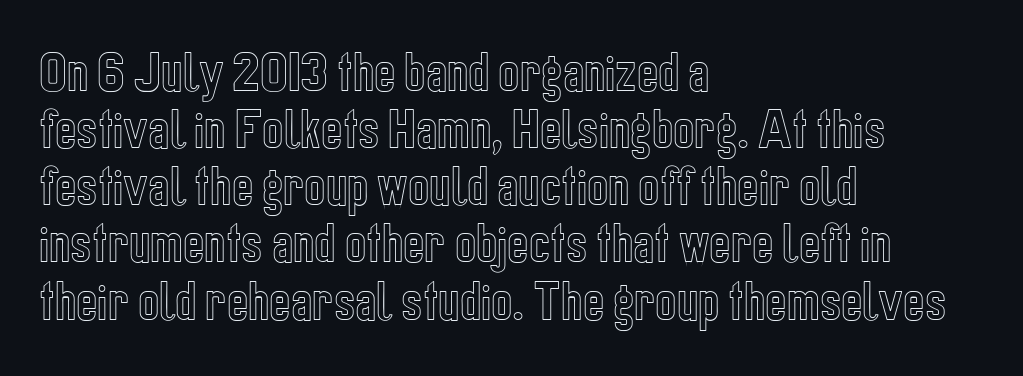
The image shows 45 px condensed type, upright; set left-aligned, normal line spacing (1.27x), normal letter spacing, not underlined; a medium x-height.
